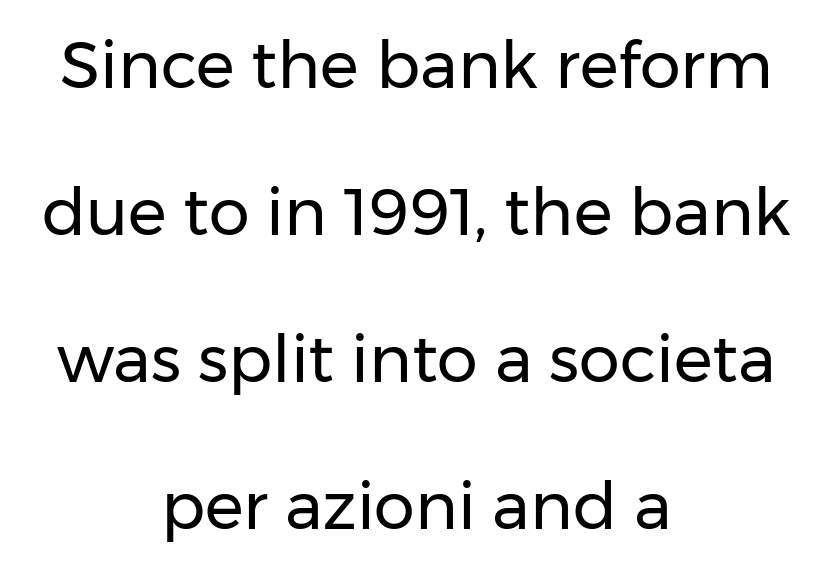
{"serif": "no", "italic": "no", "bold": "no", "weight": "regular", "width": "normal", "stroke_contrast": "low", "x_height": "medium", "monospaced": "no", "underline": "no", "align": "center", "line_spacing": "loose", "line_spacing_ratio": 2.26, "letter_spacing": "normal", "letter_spacing_em": 0.0, "glyph_px": 65}
